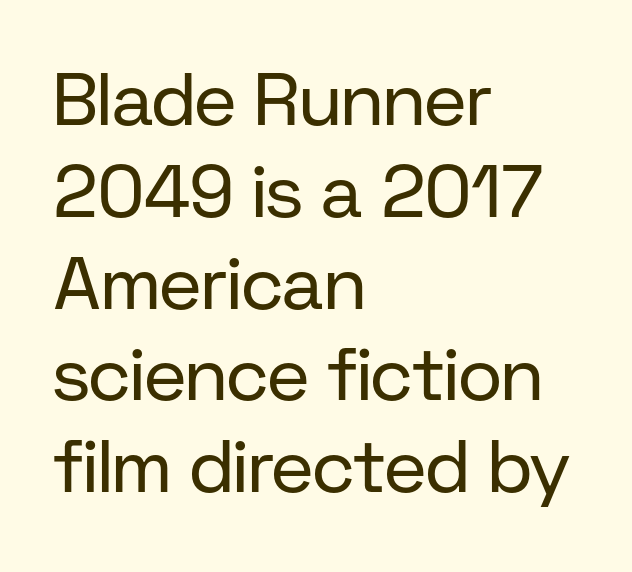
{"serif": "no", "italic": "no", "bold": "no", "weight": "regular", "width": "normal", "stroke_contrast": "low", "x_height": "medium", "monospaced": "no", "underline": "no", "align": "left", "line_spacing_ratio": 1.24, "letter_spacing": "normal", "letter_spacing_em": 0.0, "glyph_px": 74}
